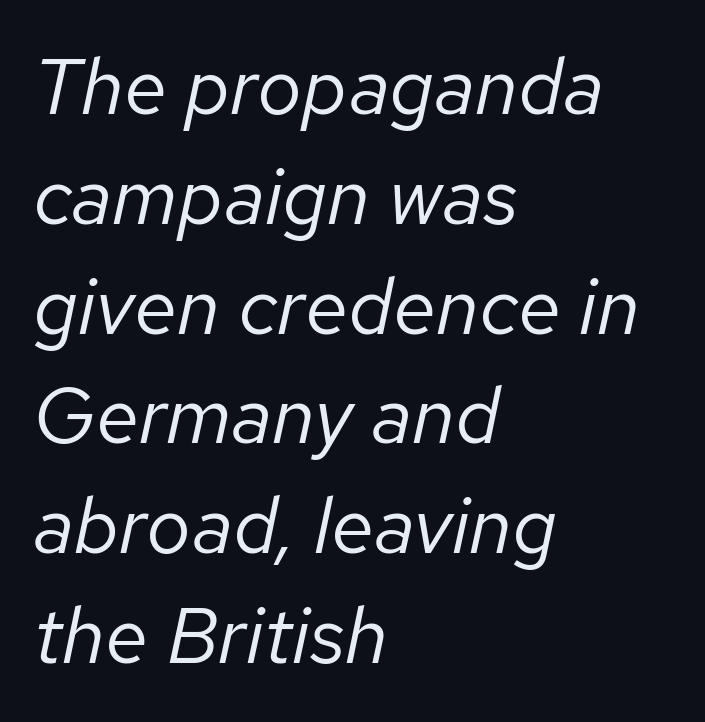
The image shows 79 px regular-weight type, italic (leaning right); set left-aligned, normal line spacing (1.39x), normal letter spacing, not underlined; low stroke contrast and a medium x-height.
